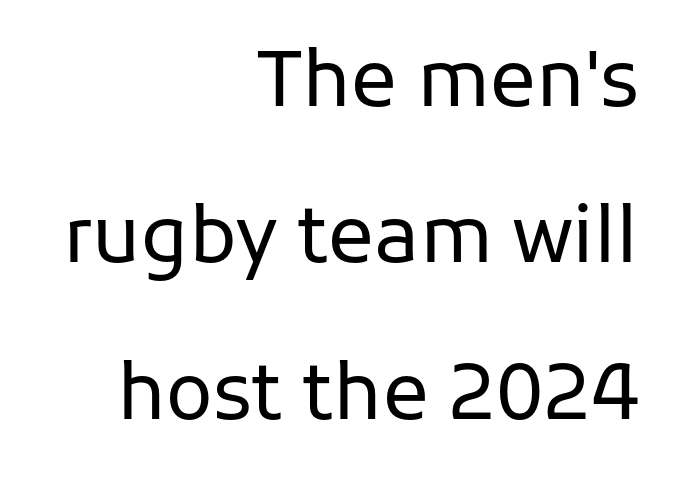
Q: Is the text bold? A: No.
Q: Is the text italic (slanted)? A: No, it is upright.
Q: Is the typeface a serif or a sans-serif typeface? A: Sans-serif.
Q: Is the text underlined? A: No.
Q: How is the paragraph aligned? A: Right-aligned.
Q: Is the spacing between letters normal or unusually wide? A: Normal.
Q: Is the spacing between lines tight, normal or loose? A: Loose.
Q: Width (condensed, normal, or wide)? A: Normal.
Q: Stroke contrast? A: Low.
Q: x-height? A: Medium.
Q: Monospaced? A: No.
